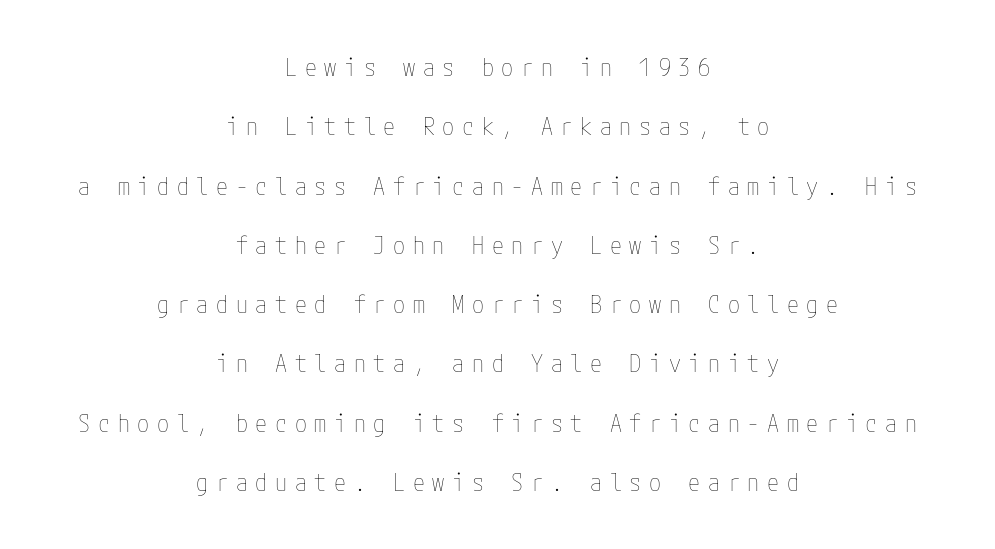
{"italic": "no", "bold": "no", "underline": "no", "align": "center", "line_spacing": "loose", "line_spacing_ratio": 2.47, "letter_spacing": "wide", "letter_spacing_em": 0.32, "glyph_px": 24}
